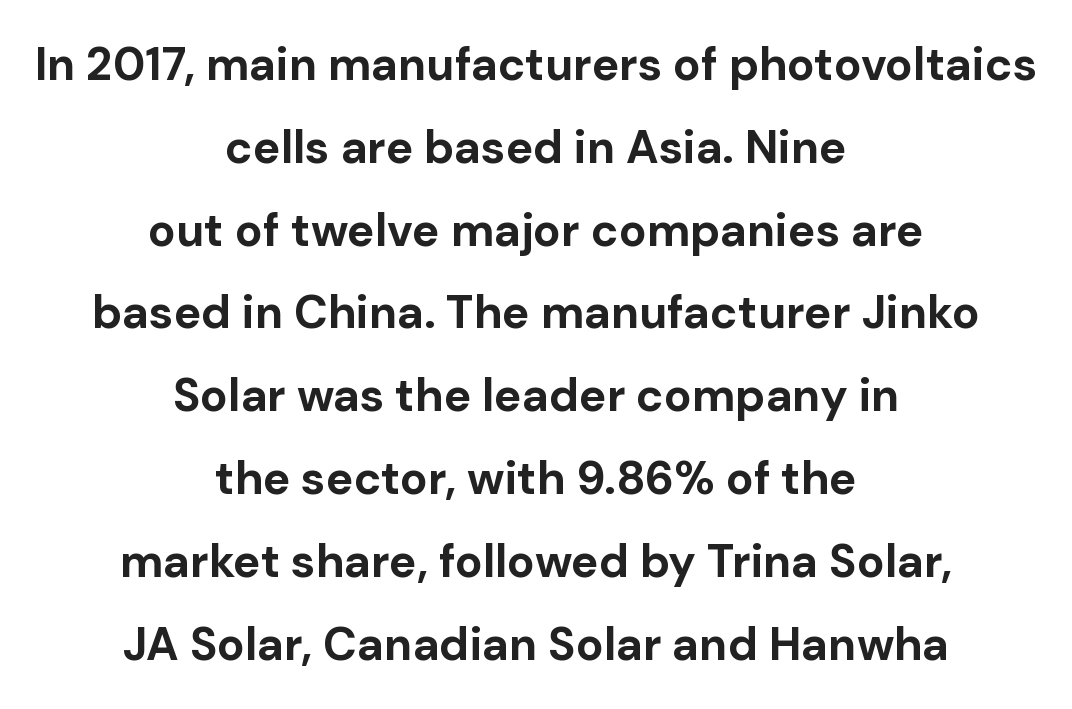
Weight check: bold — yes, fully. A student would call this center alignment; a typographer would say set centered. Nothing unusual about the tracking: characters are spaced as the font intends. Underline: absent. This is roman type, the default non-slanted kind.
